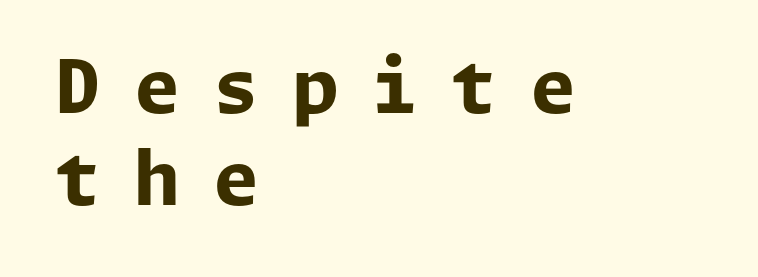
Line beginnings align vertically; line endings do not. Unlike italic type, these characters show no tilt at all. In terms of weight, the rendering is a true, heavy bold. Each letter's strokes conclude bluntly, with no projecting serifs. Each word looks stretched out because of the extra space between its letters.
